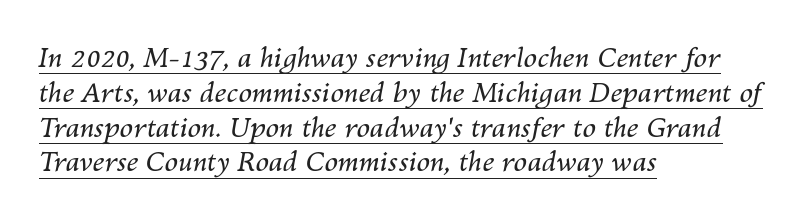
Q: Is the text bold? A: No.
Q: Is the text italic (slanted)? A: Yes, it leans right by about 10 degrees.
Q: Is the text underlined? A: Yes.
Q: How is the paragraph aligned? A: Left-aligned.
Q: Is the spacing between letters normal or unusually wide? A: Normal.
Q: Is the spacing between lines tight, normal or loose? A: Normal.
